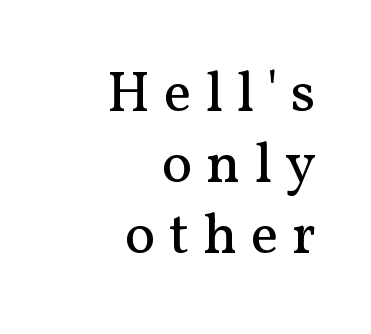
{"serif": "yes", "italic": "no", "bold": "no", "weight": "regular", "width": "normal", "stroke_contrast": "medium", "x_height": "medium", "monospaced": "no", "underline": "no", "align": "right", "line_spacing_ratio": 1.22, "letter_spacing": "wide", "letter_spacing_em": 0.23, "glyph_px": 58}
